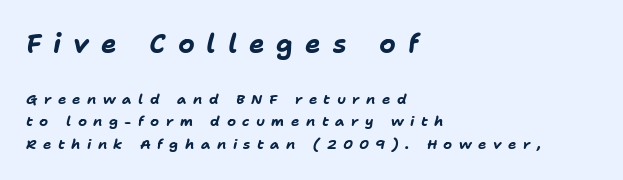
Words appear elongated and porous because spacing is wide. If you squint, the top block still reads clearly — it's the larger of the two. One-word summary of the alignment: left. Posture: slanted. The strokes are fattened all the way to bold.
